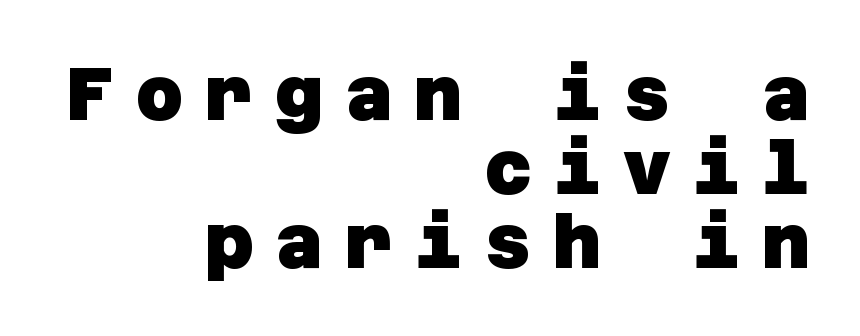
Heft: maximum for text — a bold. Visually the block forms a straight wall on the right and a jagged coastline on the left. The gaps between neighbouring characters are conspicuously large. Tightly led — the rows are bunched. Any mark beneath the type? The region is blank.
